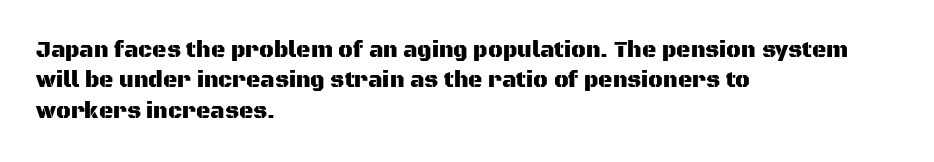
Q: Is the text italic (slanted)? A: No, it is upright.
Q: Is the text underlined? A: No.
Q: How is the paragraph aligned? A: Left-aligned.
Q: Is the spacing between letters normal or unusually wide? A: Normal.
Q: Is the spacing between lines tight, normal or loose? A: Normal.
